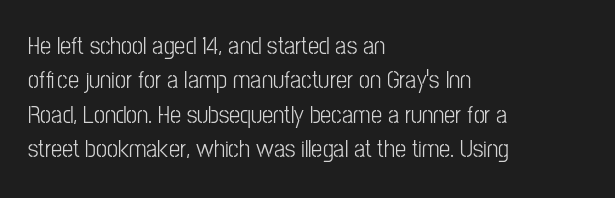
{"italic": "no", "bold": "no", "underline": "no", "align": "left", "line_spacing": "normal", "line_spacing_ratio": 1.38, "letter_spacing": "normal", "letter_spacing_em": 0.0, "glyph_px": 25}
